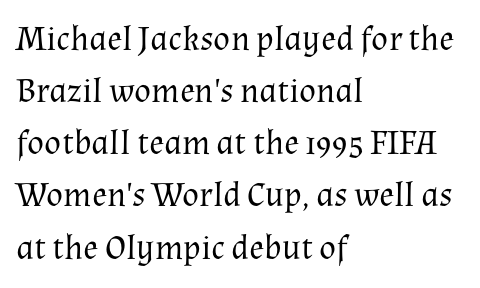
Notice how the passage keeps a crisp vertical edge on the left only. The cut favours lightness, reaching ordinary text weight at its darkest. A bare baseline throughout the passage. The passage shown is typed in a proportional face where columns would drift. Stroke terminals: seriffed.
